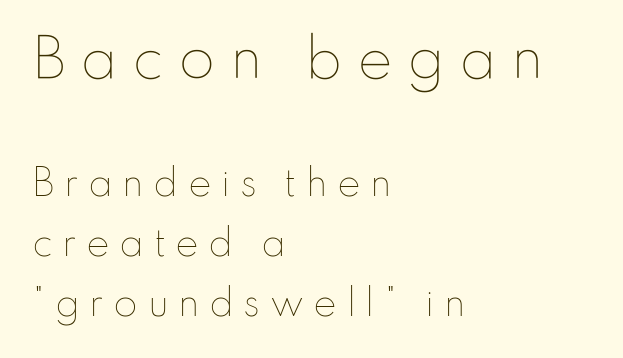
The image shows 53 px thin type, upright; set left-aligned, line spacing 1.71x, unusually wide letter spacing (+0.27 em), not underlined; the first (top) block is 1.51x larger; low stroke contrast and a small x-height.
